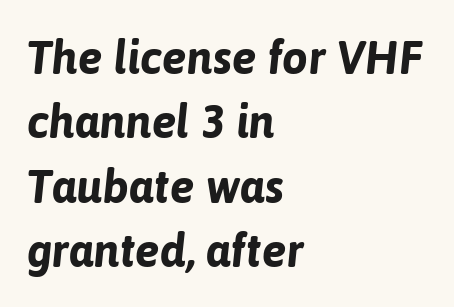
The image shows 46 px bold type, italic (leaning right); set left-aligned, normal line spacing (1.4x), normal letter spacing, not underlined; low stroke contrast and a medium x-height.
